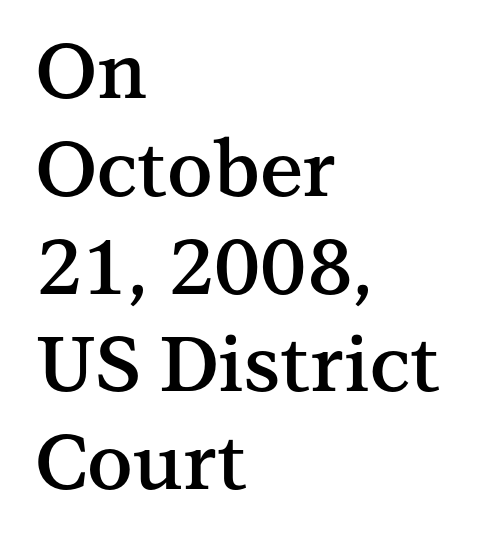
Q: Is the text bold? A: Semi-bold.
Q: Is the text italic (slanted)? A: No, it is upright.
Q: Is the typeface a serif or a sans-serif typeface? A: Serif.
Q: Is the text underlined? A: No.
Q: How is the paragraph aligned? A: Left-aligned.
Q: Is the spacing between letters normal or unusually wide? A: Normal.
Q: Is the spacing between lines tight, normal or loose? A: Normal.
Q: Width (condensed, normal, or wide)? A: Normal.
Q: Stroke contrast? A: Medium.
Q: x-height? A: Medium.
Q: Monospaced? A: No.
